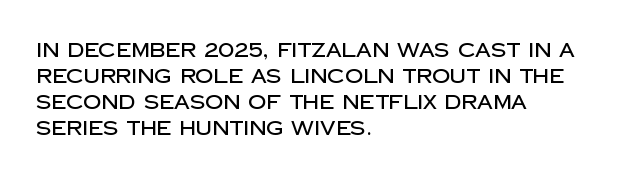
The image shows 20 px text type, upright; set left-aligned, normal line spacing (1.3x), normal letter spacing, not underlined.
